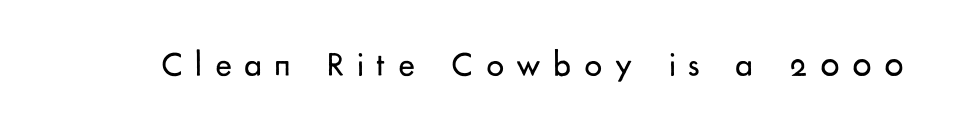
The image shows 35 px regular-weight sans-serif type, upright; set unusually wide letter spacing (+0.36 em), not underlined; low stroke contrast and a small x-height.
